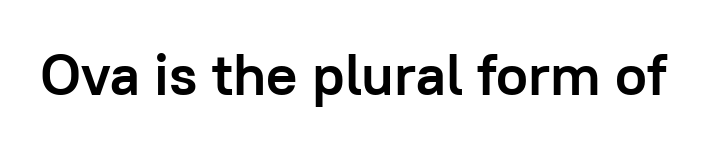
No italicization has been applied; the sample stays upright. Heavy-handed strokes throughout: this text is bold. Descenders are the only things crossing below the line. Spacing between characters is what you'd get straight out of the box.
